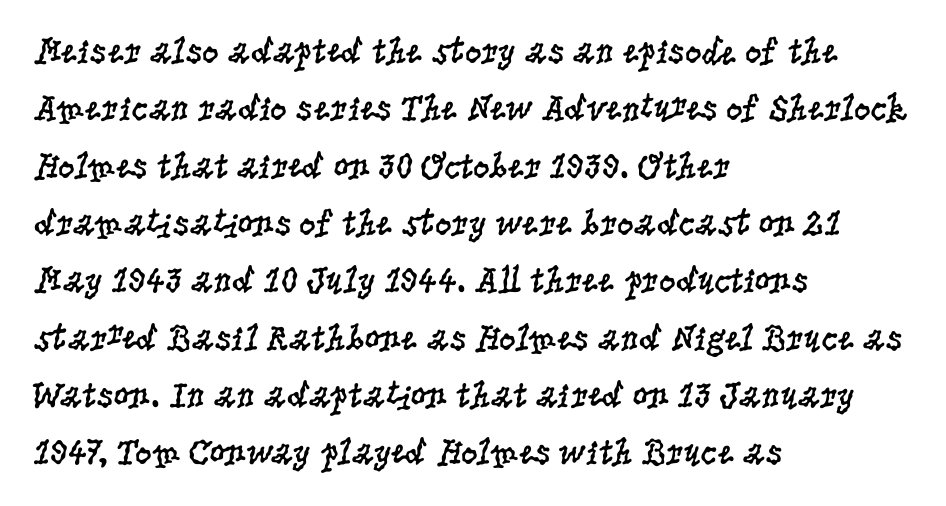
{"serif": "yes", "bold": "no", "weight": "regular", "width": "condensed", "stroke_contrast": "low", "x_height": "large", "monospaced": "no", "underline": "no", "align": "left", "line_spacing": "normal", "line_spacing_ratio": 1.55, "letter_spacing": "normal", "letter_spacing_em": 0.0, "glyph_px": 37}
